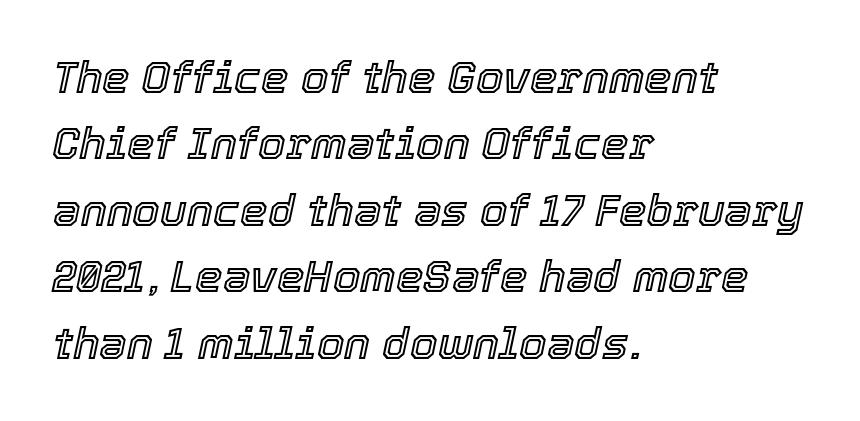
Proportional: the letters do not fall into vertical columns. Descender tails drop into unmarked territory. Italic: yes, the glyphs are oblique. The letterforms sit shoulder to shoulder at normal distance.
